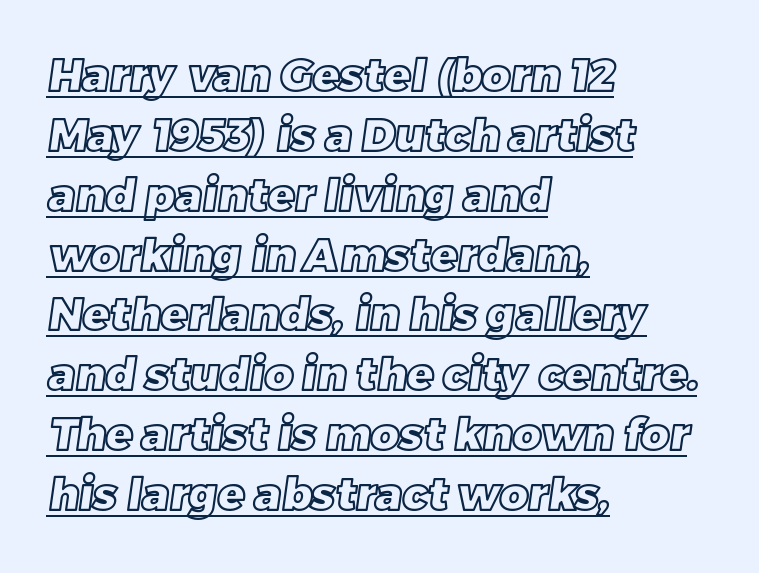
The image shows 44 px text type; set left-aligned, normal line spacing (1.36x), normal letter spacing, underlined; a large x-height.
